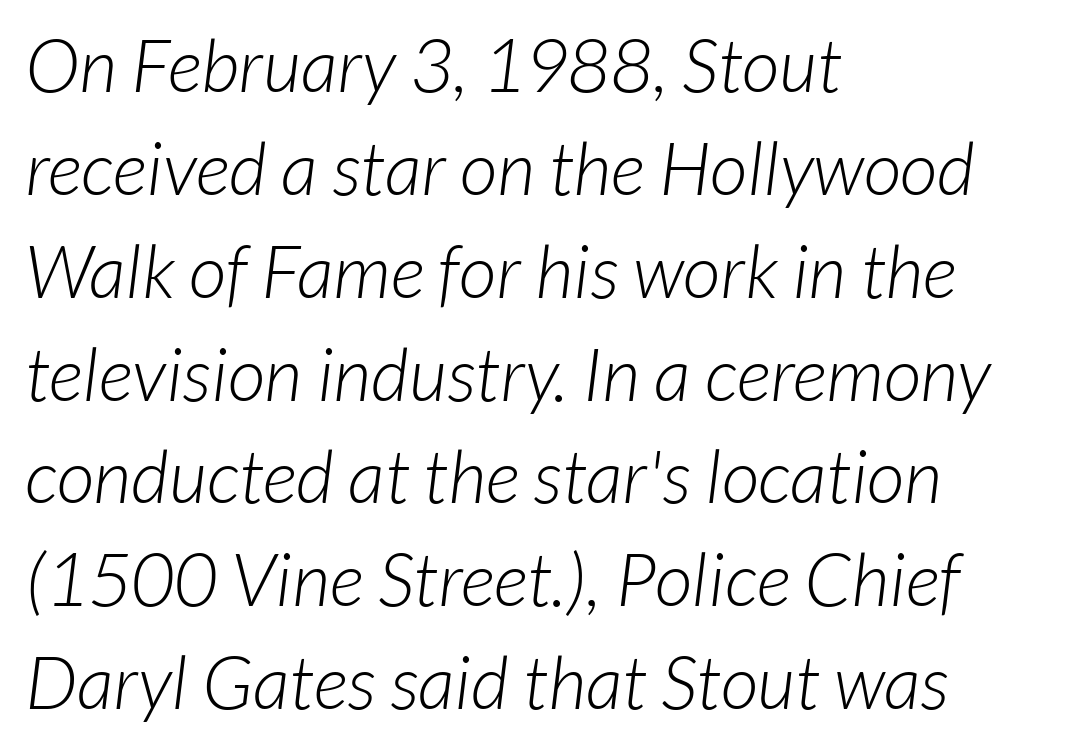
{"serif": "no", "bold": "no", "weight": "light", "width": "normal", "stroke_contrast": "low", "x_height": "medium", "monospaced": "no", "underline": "no", "align": "left", "line_spacing": "normal", "line_spacing_ratio": 1.39, "letter_spacing": "normal", "letter_spacing_em": 0.0, "glyph_px": 74}
